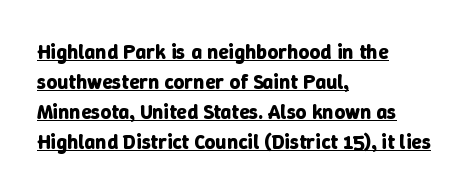
{"italic": "no", "bold": "yes", "underline": "yes", "align": "left", "line_spacing": "normal", "line_spacing_ratio": 1.43, "letter_spacing": "normal", "letter_spacing_em": 0.0, "glyph_px": 21}
